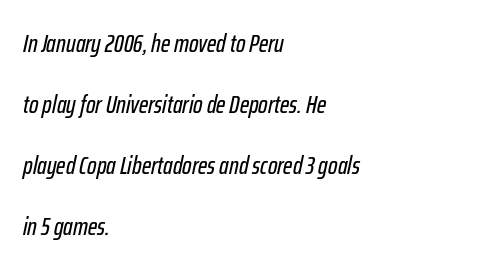
The image shows 25 px text type, italic (leaning right); set left-aligned, loose line spacing (2.44x), normal letter spacing, not underlined.
